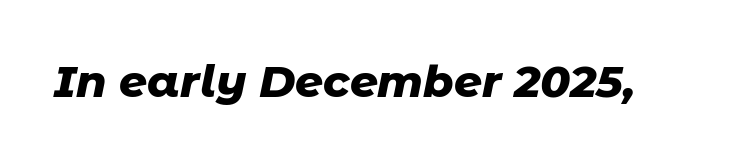
The image shows 44 px heavy type, italic (leaning right); set normal letter spacing, not underlined; low stroke contrast and a medium x-height.
